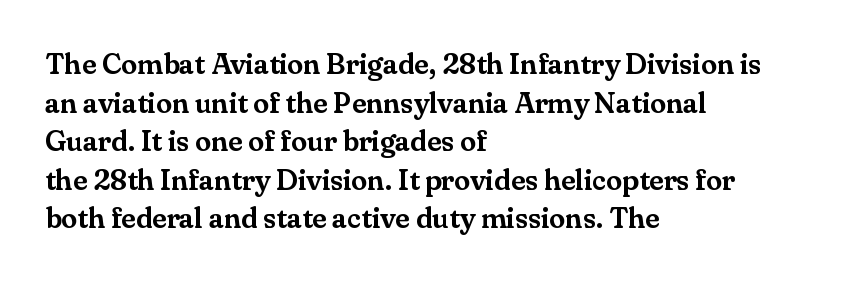
Q: Is the text italic (slanted)? A: No, it is upright.
Q: Is the typeface a serif or a sans-serif typeface? A: Serif.
Q: Is the text underlined? A: No.
Q: How is the paragraph aligned? A: Left-aligned.
Q: Is the spacing between letters normal or unusually wide? A: Normal.
Q: Is the spacing between lines tight, normal or loose? A: Normal.
Q: Width (condensed, normal, or wide)? A: Normal.
Q: Stroke contrast? A: Medium.
Q: x-height? A: Small.
Q: Monospaced? A: No.
